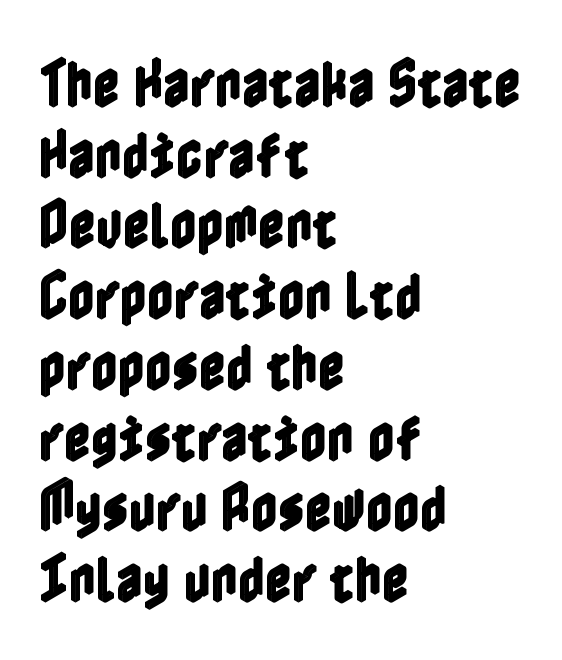
Q: Is the text italic (slanted)? A: No, it is upright.
Q: Is the text underlined? A: No.
Q: How is the paragraph aligned? A: Left-aligned.
Q: Is the spacing between letters normal or unusually wide? A: Normal.
Q: Is the spacing between lines tight, normal or loose? A: Normal.
Q: Width (condensed, normal, or wide)? A: Condensed.
Q: x-height? A: Medium.
